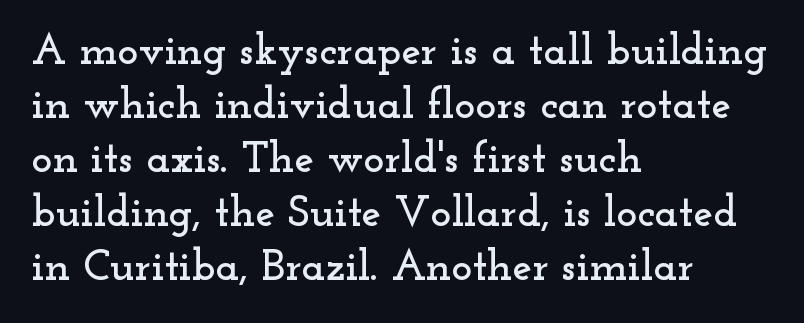
The space beneath each line is pristine and unruled. This is roman type, the default non-slanted kind. This rendering employs a face with finishing strokes, i.e., a serif. Line beginnings align vertically; line endings do not. Caption: standard tracking, unaltered.
